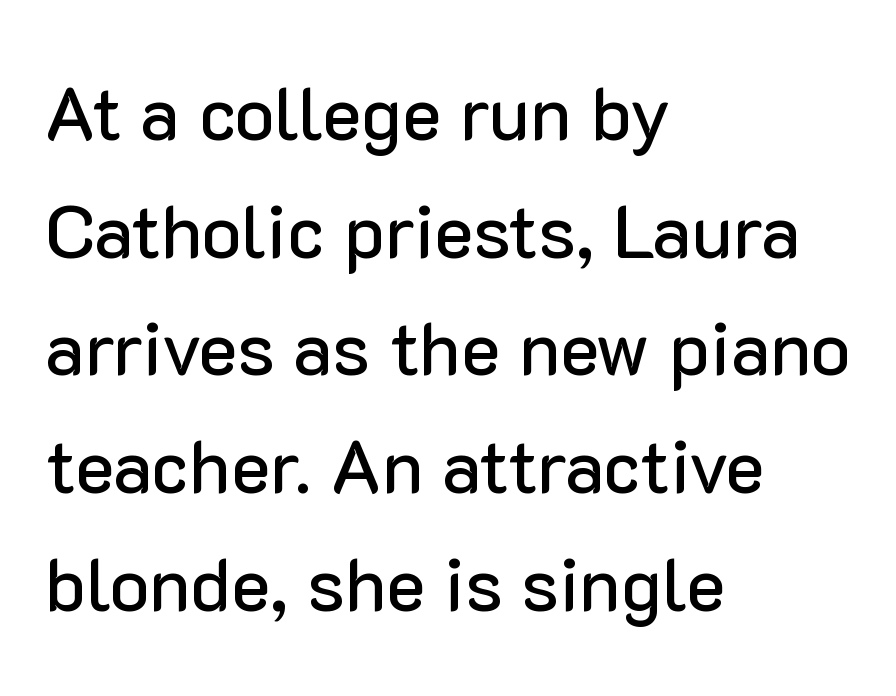
The image shows 74 px sans-serif type, upright; set left-aligned, normal line spacing (1.59x), normal letter spacing, not underlined; low stroke contrast and a medium x-height.
